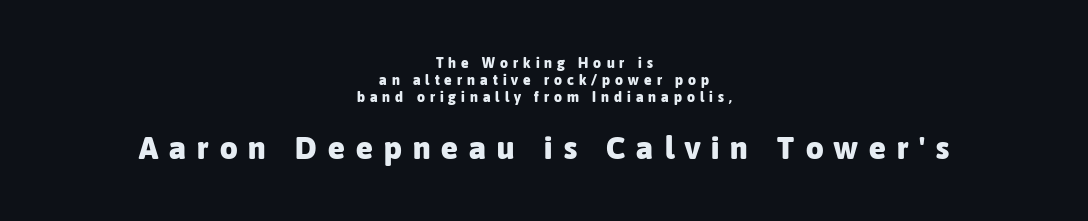
Q: Is the text bold? A: Yes.
Q: Is the text italic (slanted)? A: No, it is upright.
Q: Is the typeface a serif or a sans-serif typeface? A: Sans-serif.
Q: Is the text underlined? A: No.
Q: How is the paragraph aligned? A: Centered.
Q: Is the spacing between letters normal or unusually wide? A: Unusually wide.
Q: Which block of text is set in a larger size, the first (top) or the second (bottom)? A: The second (bottom) one.
Q: Width (condensed, normal, or wide)? A: Normal.
Q: Stroke contrast? A: Low.
Q: x-height? A: Medium.
Q: Monospaced? A: No.
